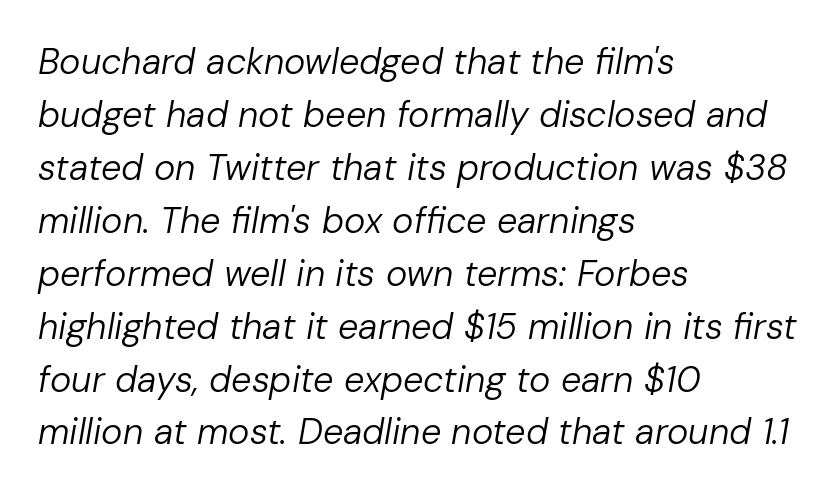
Q: Is the text bold? A: No.
Q: Is the text italic (slanted)? A: Yes, it leans right by about 10 degrees.
Q: Is the text underlined? A: No.
Q: How is the paragraph aligned? A: Left-aligned.
Q: Is the spacing between letters normal or unusually wide? A: Normal.
Q: Is the spacing between lines tight, normal or loose? A: Normal.
Q: Width (condensed, normal, or wide)? A: Normal.
Q: Stroke contrast? A: Low.
Q: x-height? A: Medium.
Q: Monospaced? A: No.
